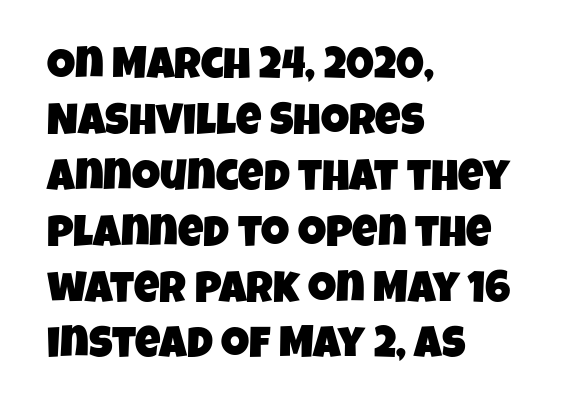
{"serif": "no", "width": "condensed", "stroke_contrast": "low", "x_height": "large", "monospaced": "no", "underline": "no", "align": "left", "line_spacing": "normal", "line_spacing_ratio": 1.27, "letter_spacing": "normal", "letter_spacing_em": 0.0, "glyph_px": 44}
